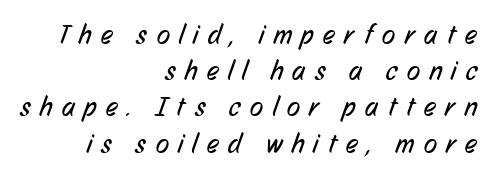
The image shows 27 px text type; set right-aligned, normal line spacing (1.34x), unusually wide letter spacing (+0.35 em), not underlined.
